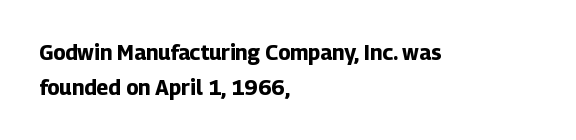
The image shows 21 px bold type, upright; set left-aligned, normal line spacing (1.69x), normal letter spacing, not underlined.
